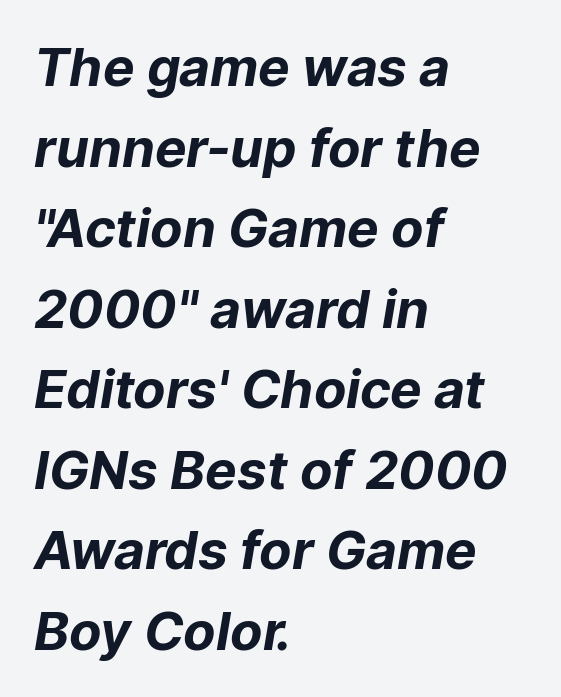
Q: Is the text bold? A: Yes.
Q: Is the typeface a serif or a sans-serif typeface? A: Sans-serif.
Q: Is the text underlined? A: No.
Q: How is the paragraph aligned? A: Left-aligned.
Q: Is the spacing between letters normal or unusually wide? A: Normal.
Q: Is the spacing between lines tight, normal or loose? A: Normal.
Q: Width (condensed, normal, or wide)? A: Normal.
Q: Stroke contrast? A: Low.
Q: x-height? A: Medium.
Q: Monospaced? A: No.
